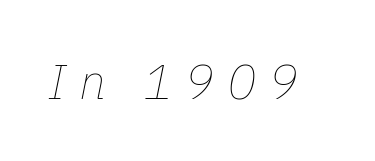
The image shows 49 px thin type, italic (leaning right); set unusually wide letter spacing (+0.26 em), not underlined; low stroke contrast and a medium x-height.
